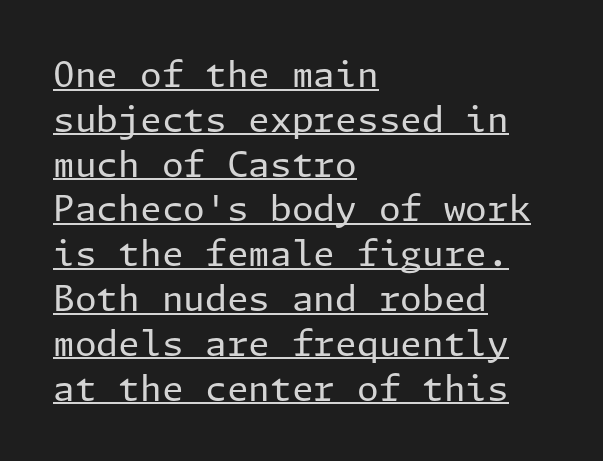
The image shows 35 px regular-weight sans-serif type, upright; set left-aligned, normal line spacing (1.28x), normal letter spacing, underlined; low stroke contrast and a medium x-height.
